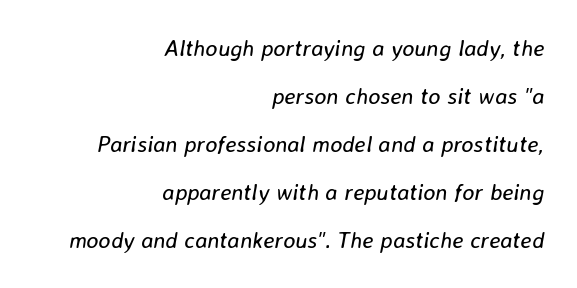
Whoever set this chose breathing room over compactness in the vertical rhythm. The specimen reads as italic at a glance. Vertical stems look standard width or narrower in stroke. Spacing between characters is what you'd get straight out of the box. Lines of text with bare space underneath.
